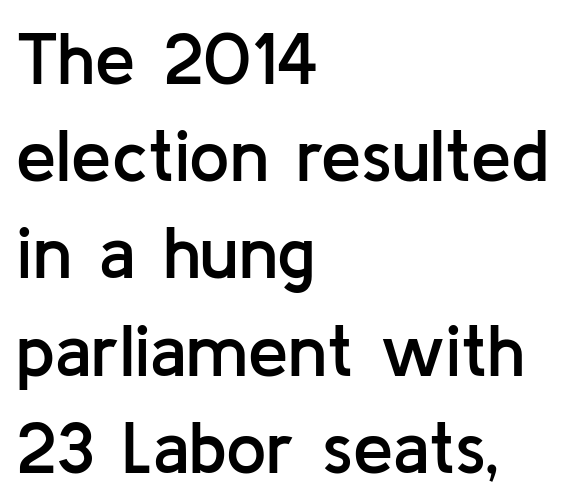
As a designer I'd log this as weight 600, semibold. No extra tracking has been applied to these lines. Italic: no, the glyphs are upright roman. Does the copy run flush right? No — it runs flush left. Words float on clear page, feet unadorned.
